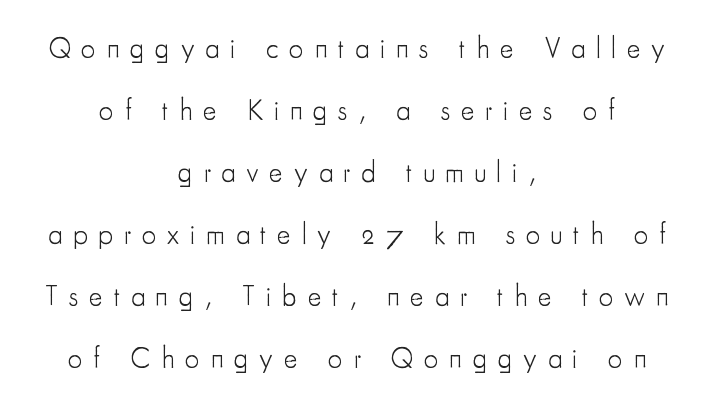
Q: Is the text bold? A: No.
Q: Is the text italic (slanted)? A: No, it is upright.
Q: Is the typeface a serif or a sans-serif typeface? A: Sans-serif.
Q: Is the text underlined? A: No.
Q: How is the paragraph aligned? A: Centered.
Q: Is the spacing between letters normal or unusually wide? A: Unusually wide.
Q: Is the spacing between lines tight, normal or loose? A: Loose.
Q: Width (condensed, normal, or wide)? A: Condensed.
Q: Stroke contrast? A: Low.
Q: x-height? A: Small.
Q: Monospaced? A: No.
